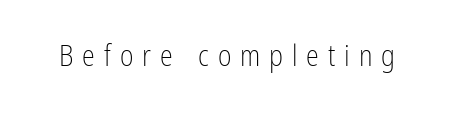
The image shows 29 px light, condensed sans-serif type, upright; set unusually wide letter spacing (+0.31 em), not underlined; low stroke contrast and a medium x-height.
